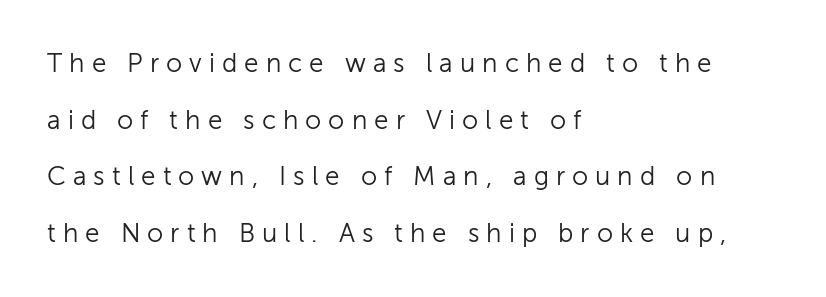
The image shows 26 px text type, upright; set left-aligned, loose line spacing (2.18x), unusually wide letter spacing (+0.27 em), not underlined.
